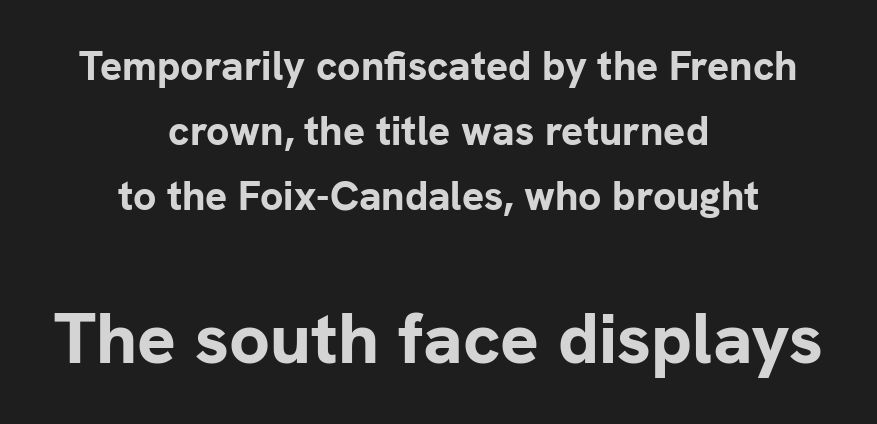
Q: Is the text bold? A: Yes.
Q: Is the text italic (slanted)? A: No, it is upright.
Q: Is the typeface a serif or a sans-serif typeface? A: Sans-serif.
Q: Is the text underlined? A: No.
Q: How is the paragraph aligned? A: Centered.
Q: Is the spacing between letters normal or unusually wide? A: Normal.
Q: Is the spacing between lines tight, normal or loose? A: Normal.
Q: Which block of text is set in a larger size, the first (top) or the second (bottom)? A: The second (bottom) one.
Q: Width (condensed, normal, or wide)? A: Normal.
Q: Stroke contrast? A: Low.
Q: x-height? A: Medium.
Q: Monospaced? A: No.
